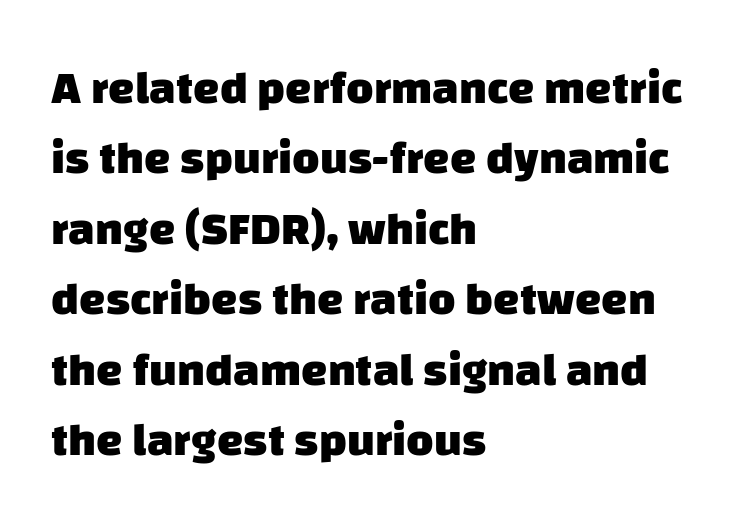
The image shows 47 px heavy sans-serif type; set left-aligned, normal line spacing (1.5x), normal letter spacing, not underlined; low stroke contrast and a large x-height.
